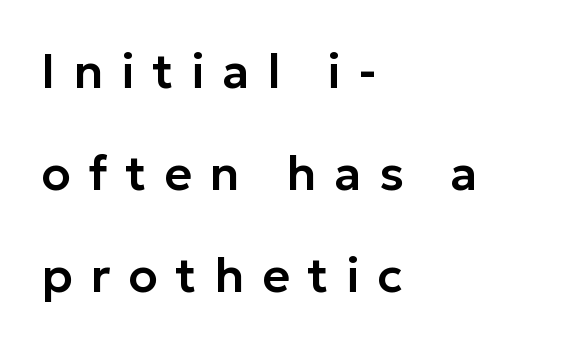
Q: Is the text italic (slanted)? A: No, it is upright.
Q: Is the typeface a serif or a sans-serif typeface? A: Sans-serif.
Q: Is the text underlined? A: No.
Q: How is the paragraph aligned? A: Left-aligned.
Q: Is the spacing between letters normal or unusually wide? A: Unusually wide.
Q: Is the spacing between lines tight, normal or loose? A: Loose.
Q: Width (condensed, normal, or wide)? A: Normal.
Q: Stroke contrast? A: Low.
Q: x-height? A: Medium.
Q: Monospaced? A: No.
